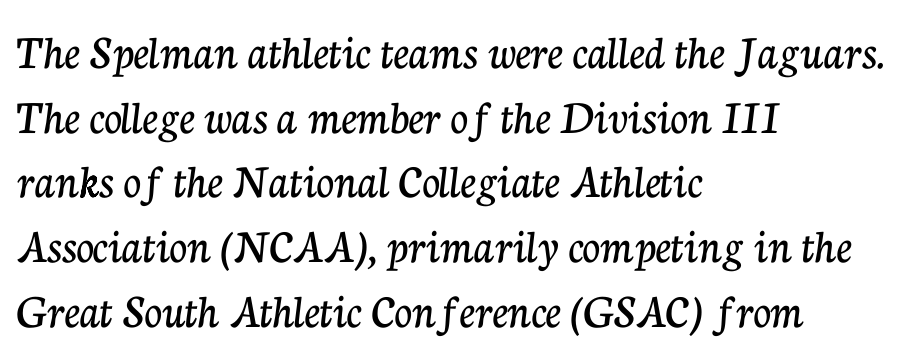
{"serif": "yes", "width": "normal", "stroke_contrast": "low", "x_height": "medium", "monospaced": "no", "underline": "no", "align": "left", "line_spacing": "normal", "line_spacing_ratio": 1.32, "letter_spacing": "normal", "letter_spacing_em": 0.0, "glyph_px": 49}
